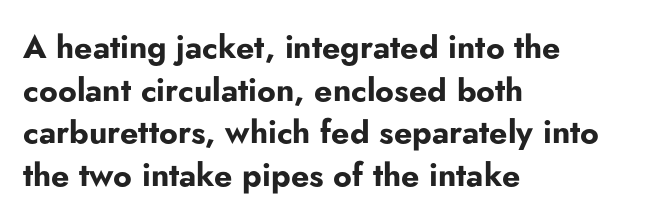
No italicization has been applied; the sample stays upright. Has an underline been added? It has not. The typesetter chose a ragged-right arrangement here. Each letter's strokes conclude bluntly, with no projecting serifs.
